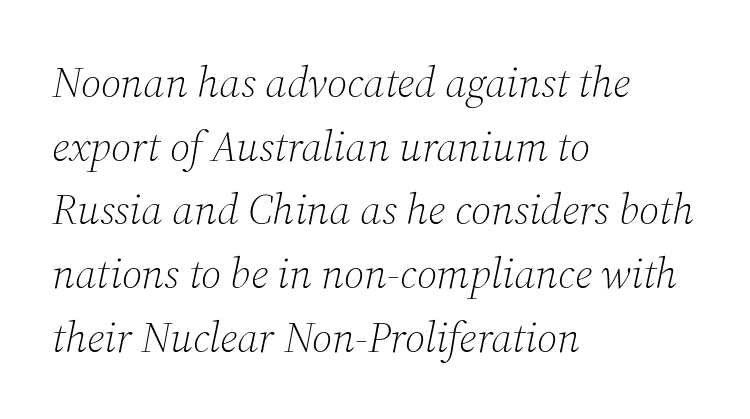
{"serif": "yes", "italic": "yes", "lean": "right", "slant_degrees": 12, "bold": "no", "weight": "light", "width": "normal", "stroke_contrast": "medium", "x_height": "medium", "monospaced": "no", "underline": "no", "align": "left", "line_spacing": "normal", "line_spacing_ratio": 1.48, "letter_spacing": "normal", "letter_spacing_em": 0.0, "glyph_px": 43}
